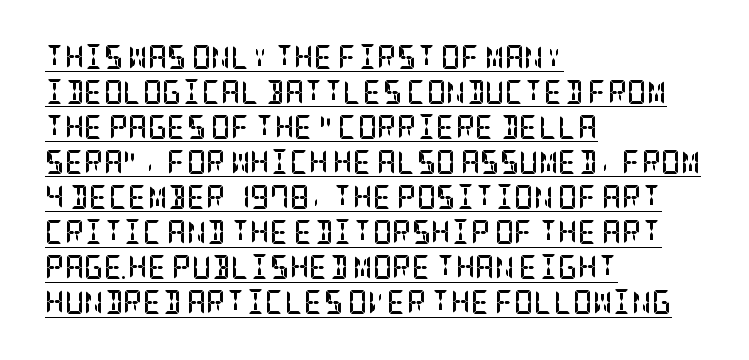
The image shows 24 px bold type, upright; set left-aligned, normal line spacing (1.46x), normal letter spacing, underlined.
